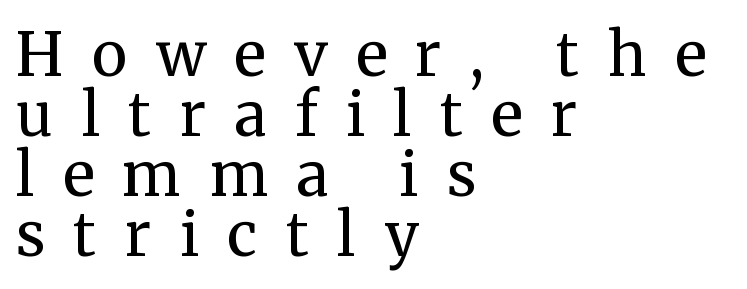
{"serif": "yes", "italic": "no", "bold": "no", "weight": "regular", "width": "normal", "stroke_contrast": "medium", "x_height": "medium", "monospaced": "no", "underline": "no", "align": "left", "line_spacing": "tight", "line_spacing_ratio": 1.0, "letter_spacing": "wide", "letter_spacing_em": 0.48, "glyph_px": 60}
